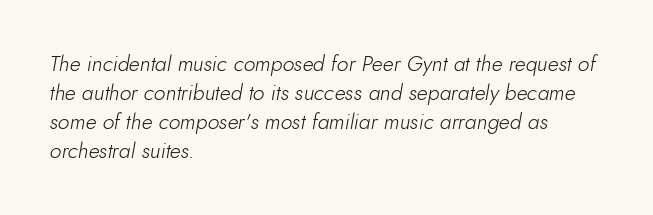
Tall strokes in this sample are angled rather than plumb. The space directly below the letters is spotless. Summary of weight: not heavy and not bold. Teacher's note: observe the even left margin — that is flush-left alignment.
